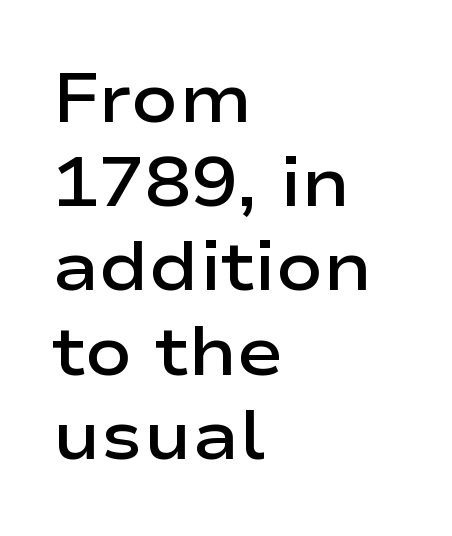
{"serif": "no", "italic": "no", "bold": "semi", "weight": "semibold", "width": "wide", "stroke_contrast": "low", "x_height": "medium", "monospaced": "no", "underline": "no", "align": "left", "line_spacing_ratio": 1.22, "letter_spacing": "normal", "letter_spacing_em": 0.0, "glyph_px": 69}
